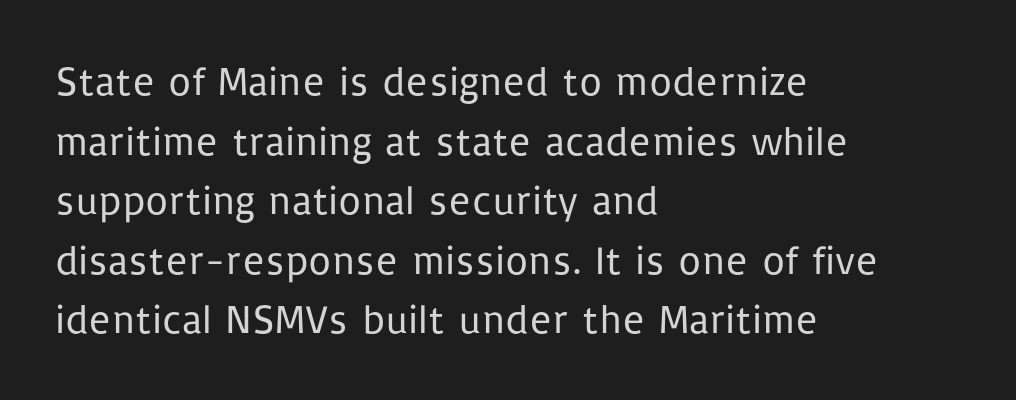
Q: Is the text bold? A: No.
Q: Is the text italic (slanted)? A: No, it is upright.
Q: Is the typeface a serif or a sans-serif typeface? A: Sans-serif.
Q: Is the text underlined? A: No.
Q: How is the paragraph aligned? A: Left-aligned.
Q: Is the spacing between letters normal or unusually wide? A: Normal.
Q: Is the spacing between lines tight, normal or loose? A: Normal.
Q: Width (condensed, normal, or wide)? A: Normal.
Q: Stroke contrast? A: Low.
Q: x-height? A: Medium.
Q: Monospaced? A: No.
